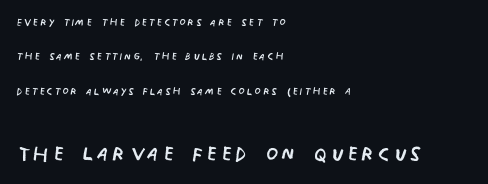
{"serif": "no", "bold": "no", "weight": "regular", "width": "condensed", "stroke_contrast": "low", "x_height": "large", "monospaced": "no", "underline": "no", "align": "left", "line_spacing": "loose", "line_spacing_ratio": 2.45, "larger_block": "second", "size_ratio": 2.0, "glyph_px": 28}
